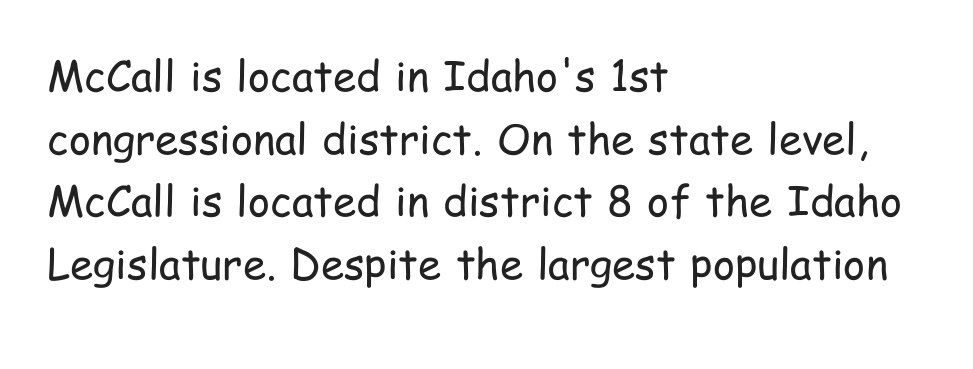
Visually the block forms a straight wall on the left and a jagged coastline on the right. The font's upright variant was chosen for this text. What's the leading like? Ordinary, nothing unusual. A sans-serif font was chosen for this passage.
